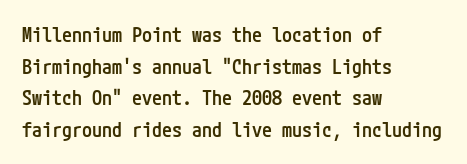
The block of text has a typical density, with ordinary space between rows. Nobody drew a line under any word here. Stroke thickness is moderately raised; the sample reads as semibold. The typography opts for an upright posture over an oblique one. Words appear dense and cohesive because spacing is normal. Where is the straight margin? On the left.
